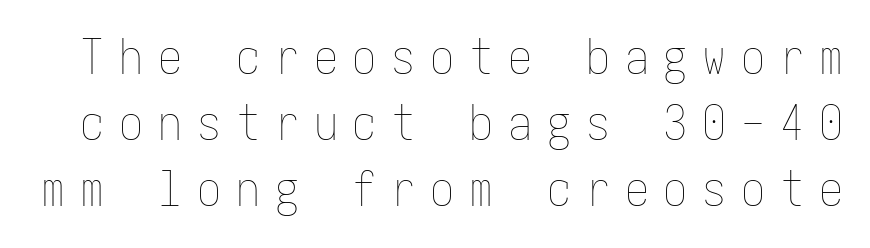
Q: Is the text bold? A: No.
Q: Is the text italic (slanted)? A: No, it is upright.
Q: Is the text underlined? A: No.
Q: Is the spacing between letters normal or unusually wide? A: Unusually wide.
Q: Is the spacing between lines tight, normal or loose? A: Normal.
Q: Width (condensed, normal, or wide)? A: Condensed.
Q: Stroke contrast? A: Low.
Q: x-height? A: Medium.
